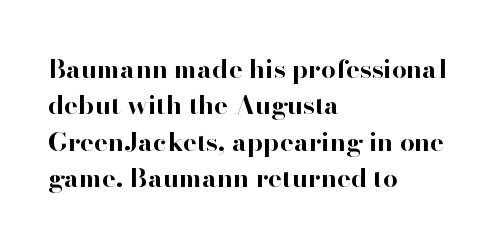
Q: Is the text bold? A: Yes.
Q: Is the text italic (slanted)? A: No, it is upright.
Q: Is the text underlined? A: No.
Q: How is the paragraph aligned? A: Left-aligned.
Q: Is the spacing between letters normal or unusually wide? A: Normal.
Q: Is the spacing between lines tight, normal or loose? A: Normal.
